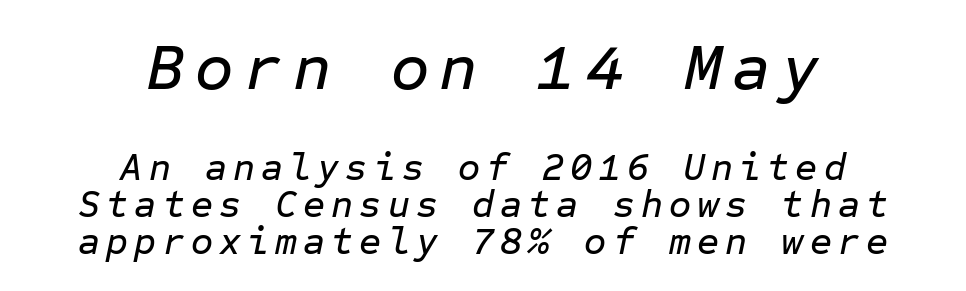
Compare the two chunks: the upper has the greater cap height. Check the space under the baseline: it is left empty. Yep, that's italic — everything's leaning. Think of a typewriter: that constant character pitch is what you see here.
